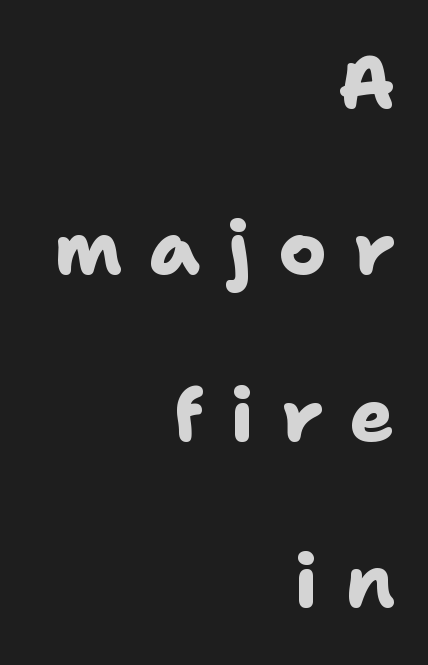
The image shows 73 px heavy sans-serif type; set right-aligned, loose line spacing (2.28x), unusually wide letter spacing (+0.38 em), not underlined; low stroke contrast and a medium x-height.
